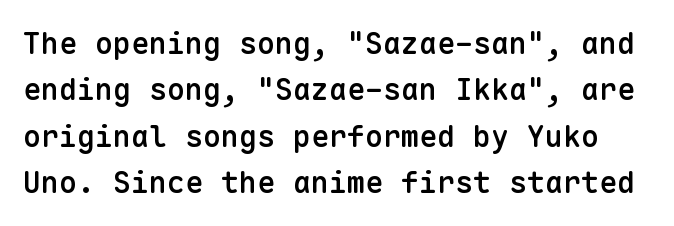
{"serif": "no", "italic": "no", "bold": "semi", "weight": "semibold", "width": "normal", "stroke_contrast": "low", "x_height": "medium", "monospaced": "yes", "underline": "no", "line_spacing": "normal", "line_spacing_ratio": 1.55, "letter_spacing": "normal", "letter_spacing_em": 0.0, "glyph_px": 30}
